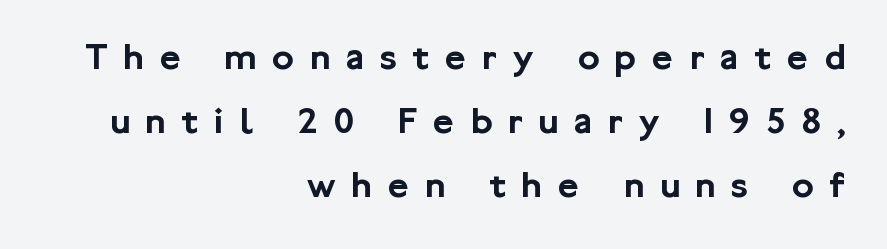
When letters stand straight like this, we call the style roman or upright. Line spacing here is normal. I'd call this a sans setting — the letters go barefoot. A student would call this right alignment; a typographer would say flush right, rag left.
